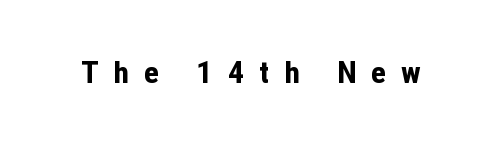
Q: Is the text bold? A: Yes.
Q: Is the text italic (slanted)? A: No, it is upright.
Q: Is the typeface a serif or a sans-serif typeface? A: Sans-serif.
Q: Is the text underlined? A: No.
Q: Is the spacing between letters normal or unusually wide? A: Unusually wide.
Q: Width (condensed, normal, or wide)? A: Condensed.
Q: Stroke contrast? A: Low.
Q: x-height? A: Medium.
Q: Monospaced? A: No.
